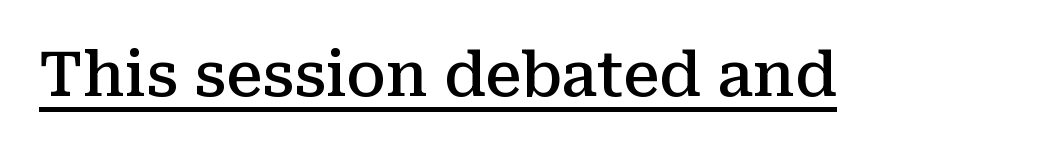
Q: Is the text bold? A: Semi-bold.
Q: Is the text italic (slanted)? A: No, it is upright.
Q: Is the typeface a serif or a sans-serif typeface? A: Serif.
Q: Is the text underlined? A: Yes.
Q: Is the spacing between letters normal or unusually wide? A: Normal.
Q: Width (condensed, normal, or wide)? A: Normal.
Q: Stroke contrast? A: Medium.
Q: x-height? A: Medium.
Q: Monospaced? A: No.
